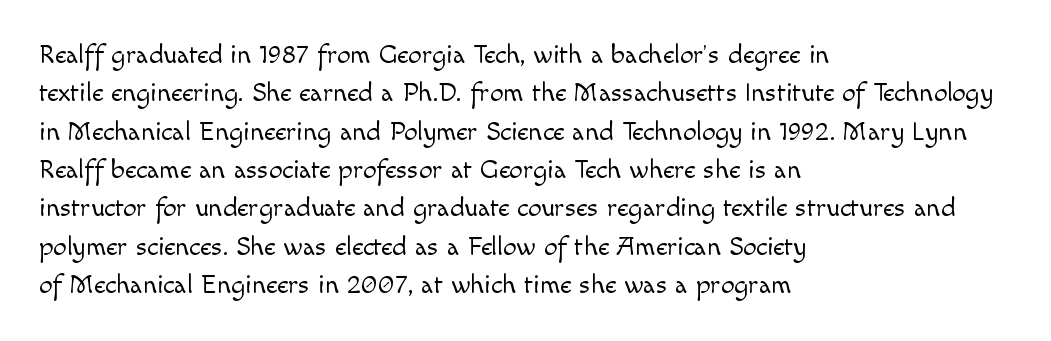
The image shows 27 px text type, upright; set left-aligned, normal line spacing (1.42x), normal letter spacing, not underlined.
